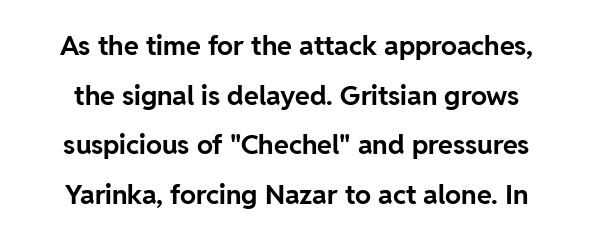
Q: Is the text bold? A: Yes.
Q: Is the text italic (slanted)? A: No, it is upright.
Q: Is the text underlined? A: No.
Q: Is the spacing between letters normal or unusually wide? A: Normal.
